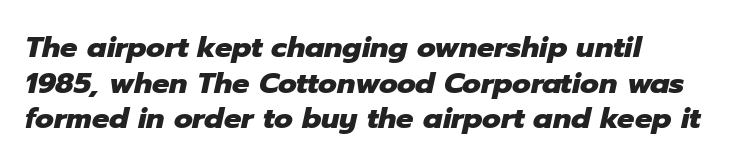
The image shows 29 px heavy type, italic (leaning right); set left-aligned, line spacing 1.23x, normal letter spacing, not underlined; low stroke contrast and a medium x-height.
